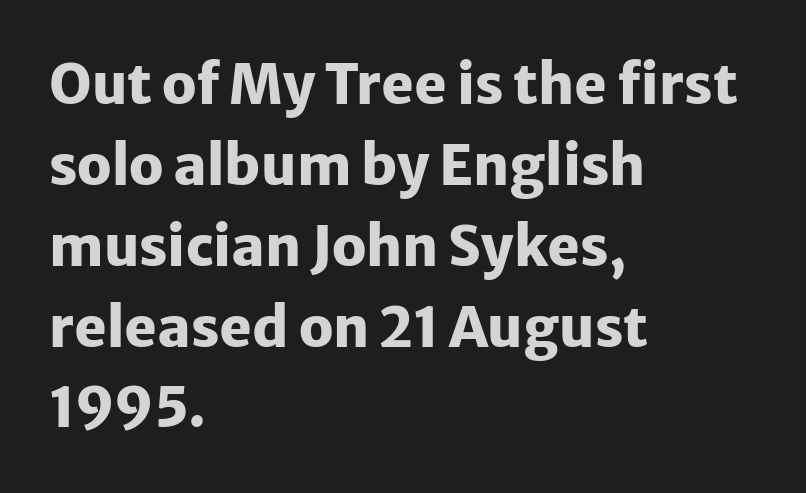
Q: Is the text bold? A: Yes.
Q: Is the text italic (slanted)? A: No, it is upright.
Q: Is the typeface a serif or a sans-serif typeface? A: Sans-serif.
Q: Is the text underlined? A: No.
Q: How is the paragraph aligned? A: Left-aligned.
Q: Is the spacing between letters normal or unusually wide? A: Normal.
Q: Is the spacing between lines tight, normal or loose? A: Normal.
Q: Width (condensed, normal, or wide)? A: Normal.
Q: Stroke contrast? A: Low.
Q: x-height? A: Medium.
Q: Monospaced? A: No.
